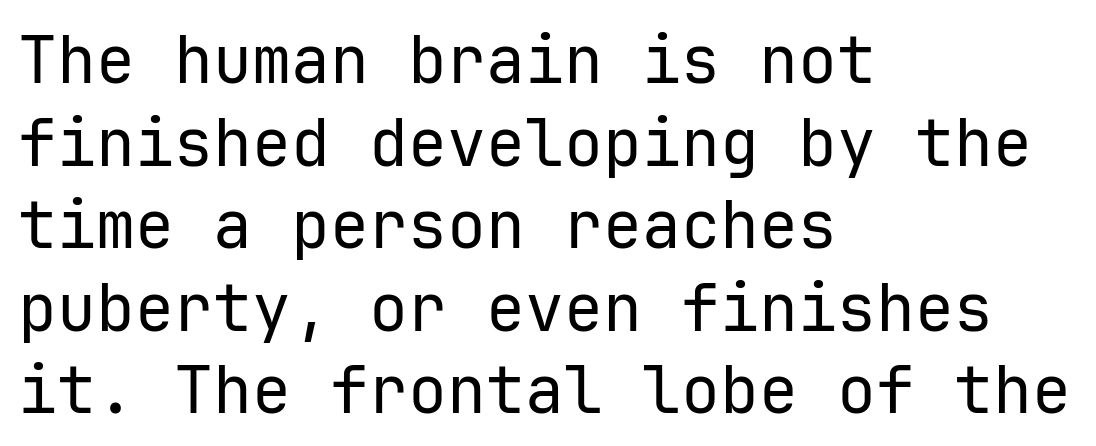
{"serif": "no", "italic": "no", "bold": "no", "weight": "regular", "width": "normal", "stroke_contrast": "low", "x_height": "medium", "monospaced": "yes", "underline": "no", "align": "left", "line_spacing": "normal", "line_spacing_ratio": 1.27, "letter_spacing": "normal", "letter_spacing_em": 0.0, "glyph_px": 65}
